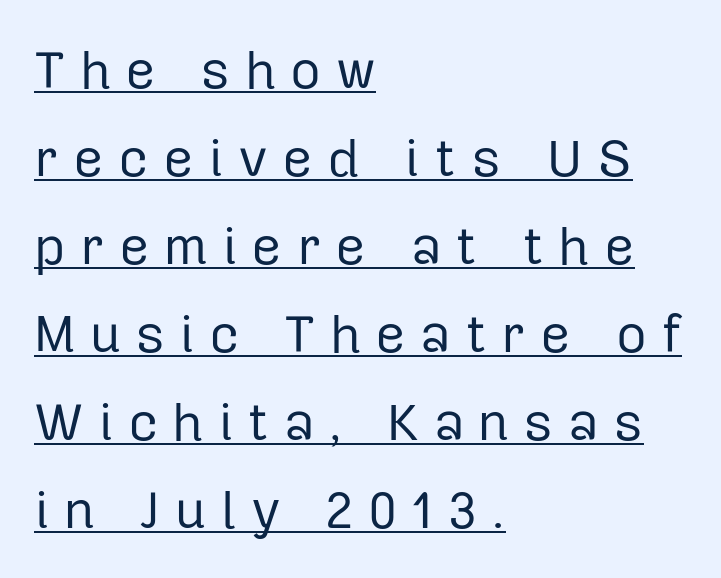
The image shows 53 px regular-weight sans-serif type, upright; set left-aligned, normal line spacing (1.66x), unusually wide letter spacing (+0.27 em), underlined; low stroke contrast and a medium x-height.
